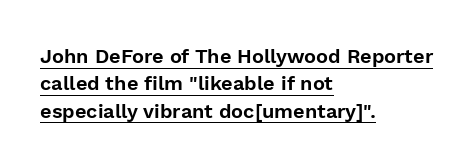
The image shows 20 px text type, upright; set left-aligned, normal line spacing (1.37x), normal letter spacing, underlined.
